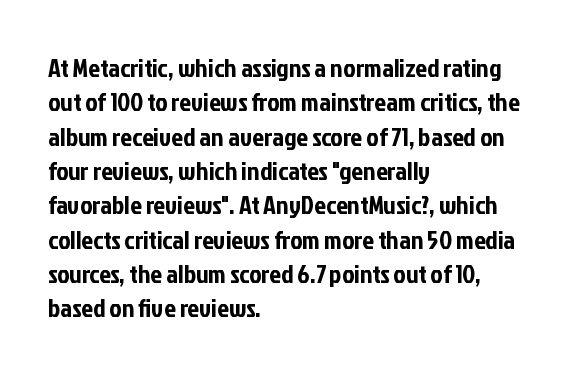
The image shows 26 px text type, upright; set left-aligned, normal line spacing (1.32x), normal letter spacing, not underlined.
